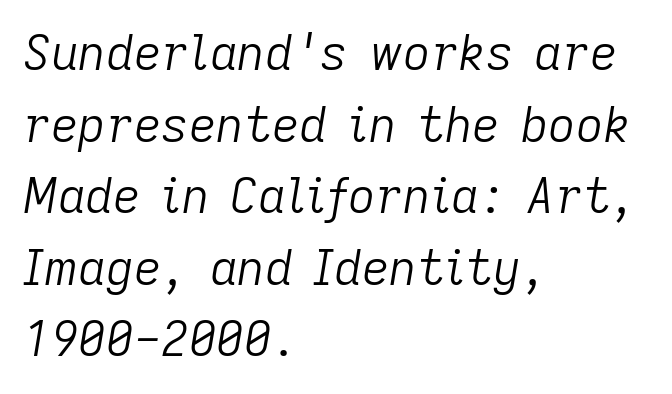
{"italic": "yes", "lean": "right", "slant_degrees": 9, "bold": "no", "weight": "light", "width": "normal", "stroke_contrast": "low", "x_height": "medium", "monospaced": "no", "underline": "no", "align": "left", "line_spacing": "normal", "line_spacing_ratio": 1.49, "letter_spacing": "normal", "letter_spacing_em": 0.0, "glyph_px": 48}
